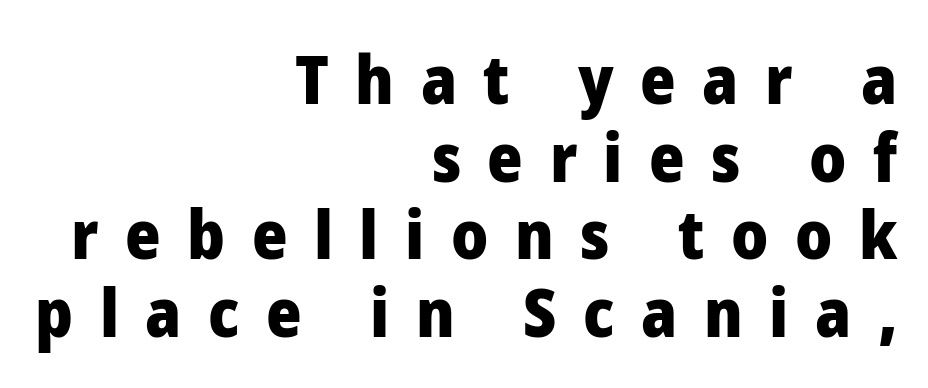
Letterform terminals end flat and unadorned throughout the passage. Underline: absent. The block of text is dense from top to bottom, with scant space between rows. You could not count columns in this text — the font is proportionally spaced. Tracking value appears strongly positive — letters spread wide.
